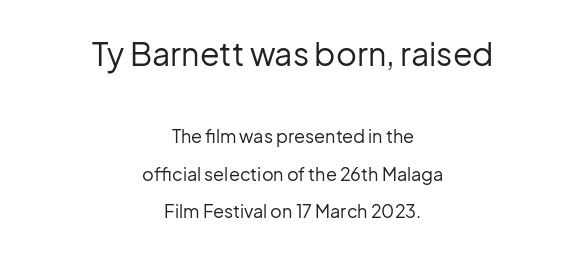
Q: Is the text bold? A: No.
Q: Is the text italic (slanted)? A: No, it is upright.
Q: Is the typeface a serif or a sans-serif typeface? A: Sans-serif.
Q: Is the text underlined? A: No.
Q: How is the paragraph aligned? A: Centered.
Q: Is the spacing between letters normal or unusually wide? A: Normal.
Q: Is the spacing between lines tight, normal or loose? A: Loose.
Q: Which block of text is set in a larger size, the first (top) or the second (bottom)? A: The first (top) one.
Q: Width (condensed, normal, or wide)? A: Normal.
Q: Stroke contrast? A: Low.
Q: x-height? A: Medium.
Q: Monospaced? A: No.
